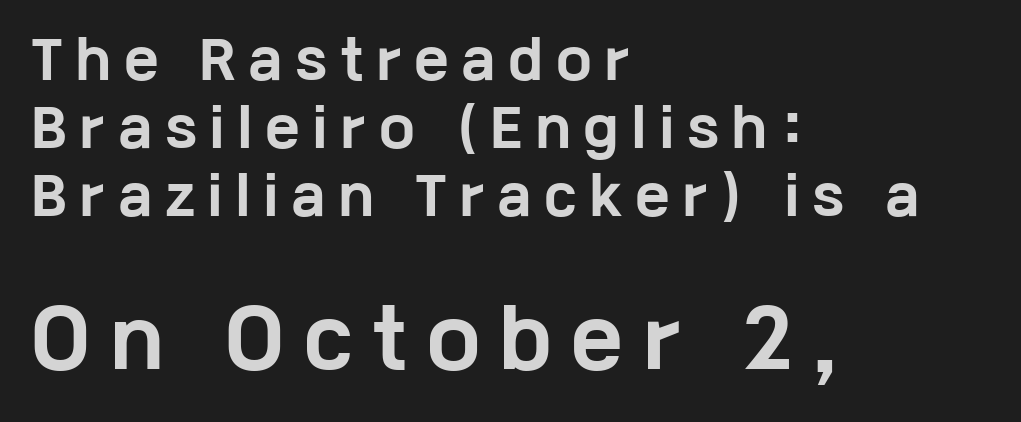
{"serif": "no", "italic": "no", "bold": "yes", "weight": "bold", "width": "wide", "stroke_contrast": "low", "x_height": "medium", "monospaced": "no", "underline": "no", "align": "left", "line_spacing": "normal", "line_spacing_ratio": 1.33, "letter_spacing": "wide", "letter_spacing_em": 0.28, "larger_block": "second", "size_ratio": 1.51, "glyph_px": 77}
